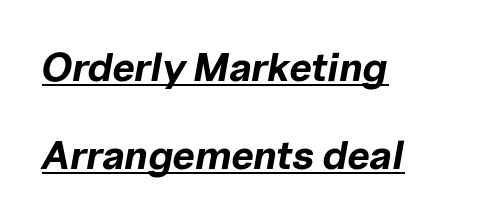
{"italic": "yes", "lean": "right", "slant_degrees": 10, "bold": "yes", "weight": "bold", "width": "normal", "stroke_contrast": "low", "x_height": "medium", "monospaced": "no", "underline": "yes", "align": "left", "line_spacing": "loose", "line_spacing_ratio": 2.2, "letter_spacing": "normal", "letter_spacing_em": 0.0, "glyph_px": 40}
